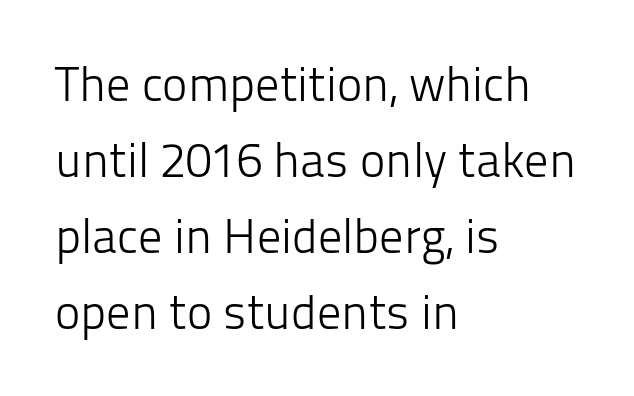
The image shows 48 px light sans-serif type, upright; set left-aligned, normal line spacing (1.58x), normal letter spacing, not underlined; low stroke contrast and a medium x-height.
